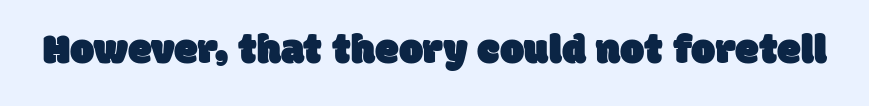
{"serif": "no", "width": "normal", "stroke_contrast": "low", "x_height": "large", "monospaced": "no", "underline": "no", "letter_spacing": "normal", "letter_spacing_em": 0.0, "glyph_px": 43}
